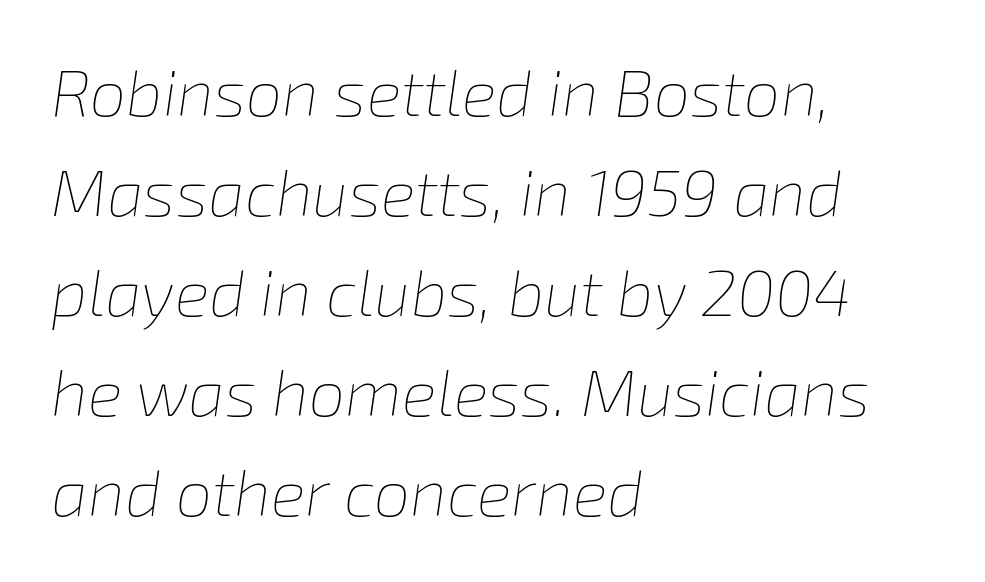
The image shows 65 px thin type, italic (leaning right); set left-aligned, normal line spacing (1.54x), normal letter spacing, not underlined; low stroke contrast and a medium x-height.
